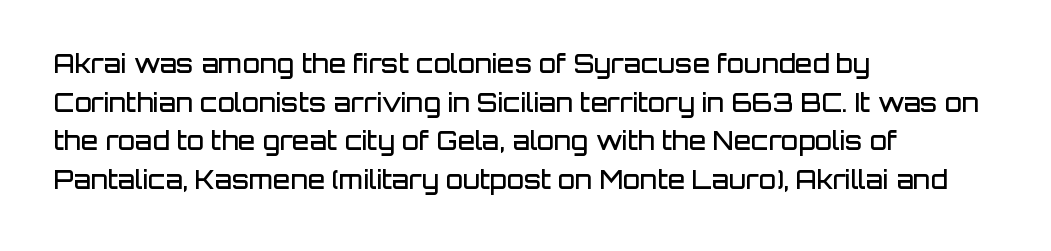
The image shows 25 px text type, upright; set left-aligned, normal line spacing (1.55x), normal letter spacing, not underlined.
